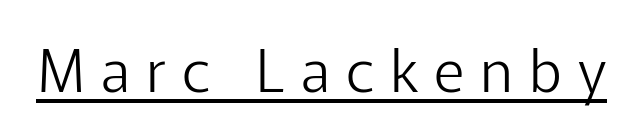
{"serif": "no", "italic": "no", "bold": "no", "weight": "light", "width": "normal", "stroke_contrast": "low", "x_height": "medium", "monospaced": "no", "underline": "yes", "letter_spacing": "wide", "letter_spacing_em": 0.27, "glyph_px": 59}
